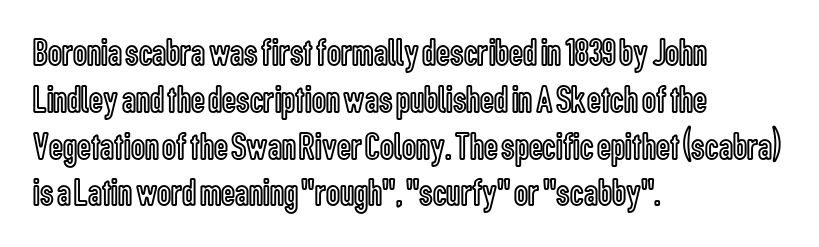
Clear beneath every line of the passage. Short and long lines alike share a common starting point at left. Is the letter spacing exaggerated? No — it looks like the ordinary default. Proportional: the letters do not fall into vertical columns. The specimen reads as upright at a glance.
